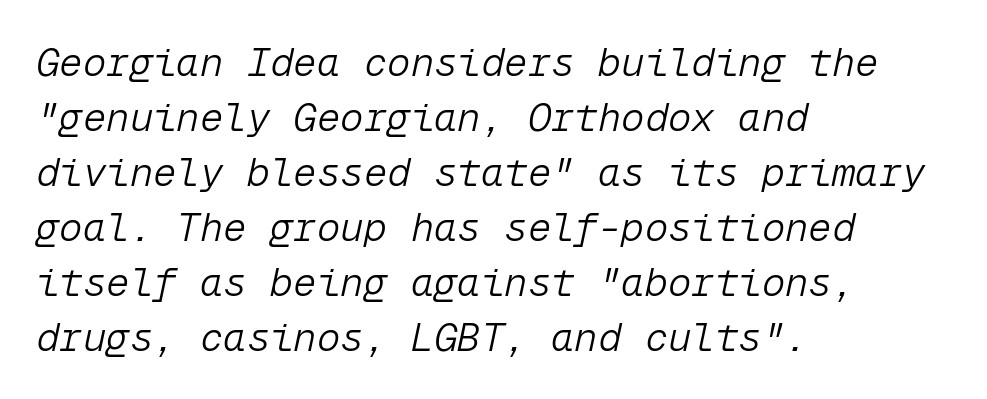
{"italic": "yes", "lean": "right", "slant_degrees": 12, "bold": "no", "weight": "light", "width": "normal", "stroke_contrast": "low", "x_height": "medium", "monospaced": "yes", "underline": "no", "align": "left", "line_spacing": "normal", "line_spacing_ratio": 1.41, "letter_spacing": "normal", "letter_spacing_em": 0.0, "glyph_px": 39}
